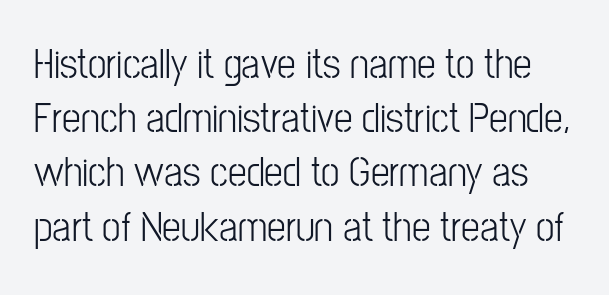
{"serif": "no", "italic": "no", "bold": "no", "weight": "light", "width": "condensed", "stroke_contrast": "low", "x_height": "medium", "monospaced": "no", "underline": "no", "line_spacing": "normal", "line_spacing_ratio": 1.29, "letter_spacing": "normal", "letter_spacing_em": 0.0, "glyph_px": 42}
